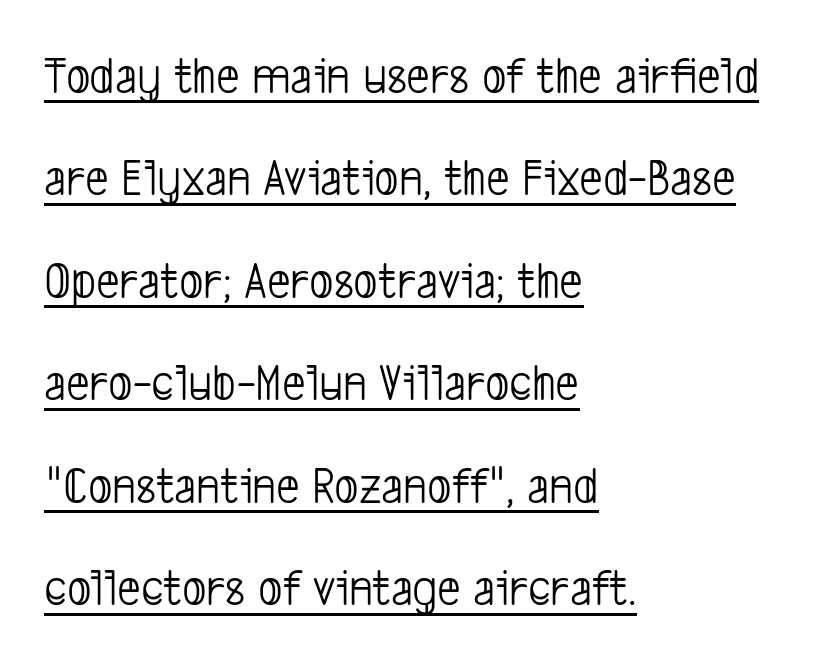
Q: Is the text bold? A: No.
Q: Is the typeface a serif or a sans-serif typeface? A: Sans-serif.
Q: Is the text underlined? A: Yes.
Q: How is the paragraph aligned? A: Left-aligned.
Q: Is the spacing between letters normal or unusually wide? A: Normal.
Q: Is the spacing between lines tight, normal or loose? A: Loose.
Q: Width (condensed, normal, or wide)? A: Condensed.
Q: Stroke contrast? A: Low.
Q: x-height? A: Medium.
Q: Monospaced? A: No.
